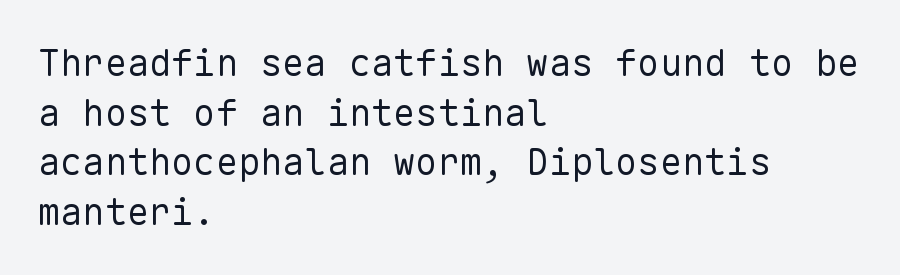
The gap between lines stays unmarked. You could count columns in this text — the font is strictly monospaced. Unlike italic type, these characters show no tilt at all. The leading is moderate, giving the passage an even texture. The letters look calm and open, with moderate or lighter stems.
